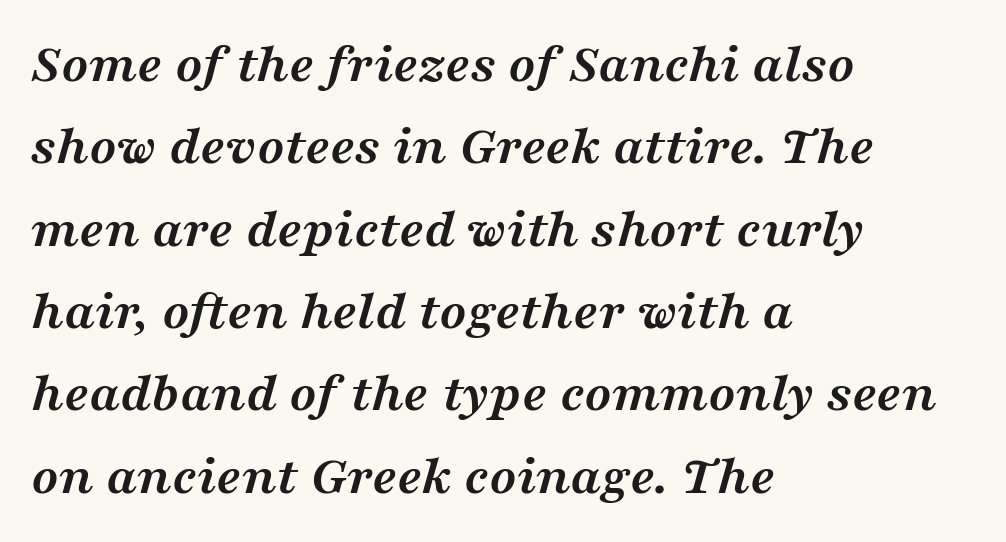
{"serif": "yes", "italic": "yes", "lean": "right", "slant_degrees": 16, "bold": "yes", "weight": "semibold", "width": "wide", "stroke_contrast": "medium", "x_height": "medium", "monospaced": "no", "underline": "no", "align": "left", "line_spacing": "normal", "line_spacing_ratio": 1.47, "letter_spacing": "normal", "letter_spacing_em": 0.0, "glyph_px": 56}
